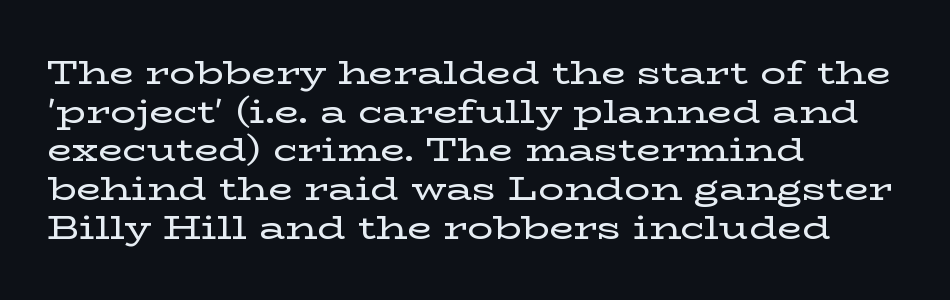
The image shows 32 px wide serif type, upright; set left-aligned, line spacing 1.21x, normal letter spacing, not underlined; low stroke contrast and a medium x-height.
